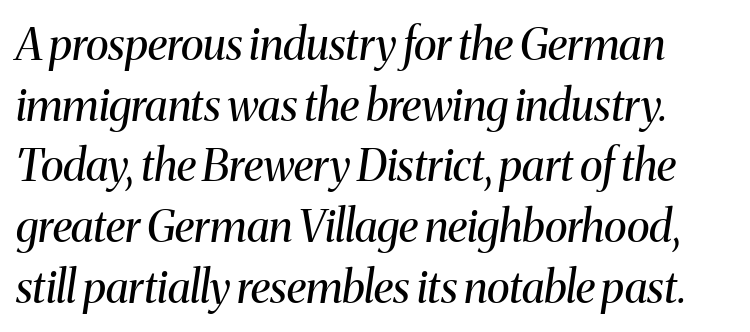
{"serif": "yes", "italic": "yes", "lean": "right", "slant_degrees": 8, "bold": "no", "weight": "regular", "width": "normal", "stroke_contrast": "medium", "x_height": "medium", "monospaced": "no", "underline": "no", "line_spacing": "normal", "line_spacing_ratio": 1.38, "letter_spacing": "normal", "letter_spacing_em": 0.0, "glyph_px": 44}
